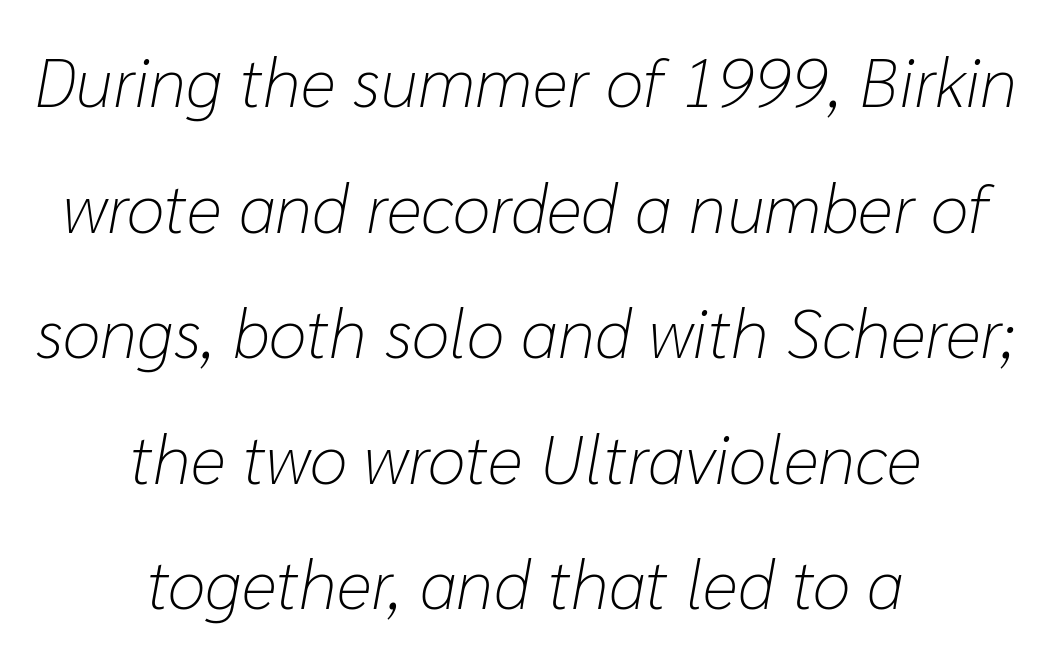
The image shows 69 px light type, italic (leaning right); set centered, line spacing 1.82x, normal letter spacing, not underlined; low stroke contrast and a medium x-height.
